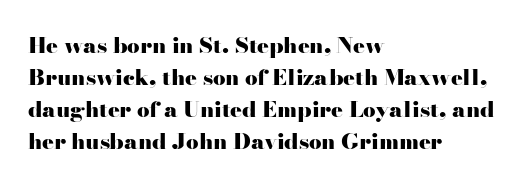
{"italic": "no", "bold": "yes", "underline": "no", "align": "left", "line_spacing": "normal", "line_spacing_ratio": 1.45, "letter_spacing": "normal", "letter_spacing_em": 0.0, "glyph_px": 22}
